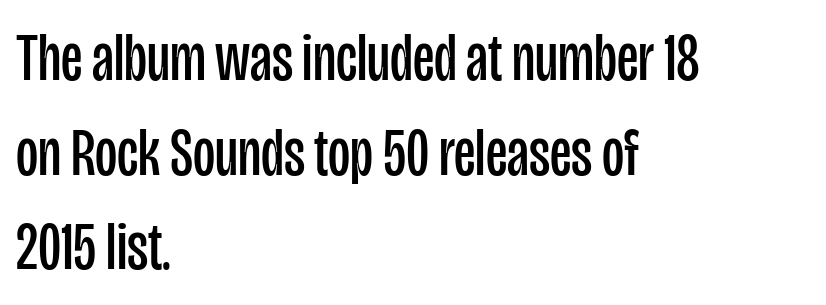
The image shows 68 px regular-weight, condensed sans-serif type, upright; set left-aligned, normal line spacing (1.39x), normal letter spacing, not underlined; low stroke contrast and a large x-height.
